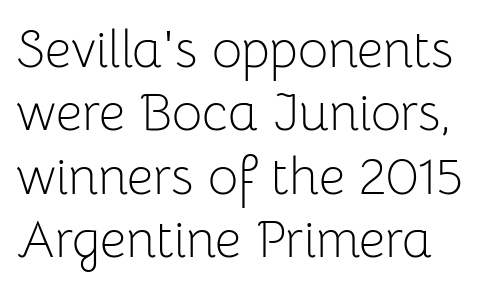
Q: Is the text bold? A: No.
Q: Is the text italic (slanted)? A: No, it is upright.
Q: Is the typeface a serif or a sans-serif typeface? A: Sans-serif.
Q: Is the text underlined? A: No.
Q: Is the spacing between letters normal or unusually wide? A: Normal.
Q: Width (condensed, normal, or wide)? A: Normal.
Q: Stroke contrast? A: Low.
Q: x-height? A: Medium.
Q: Monospaced? A: No.
